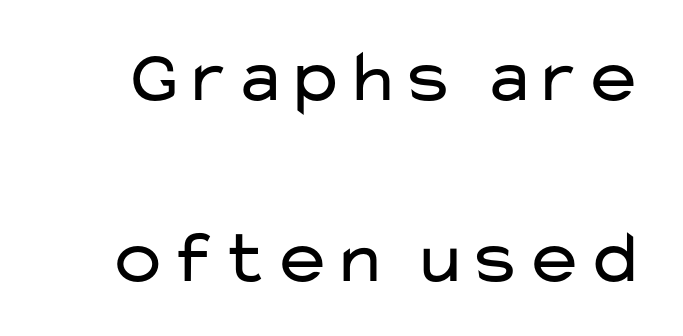
A roman cut, with each character standing at attention. Clear beneath every line of the passage. Is this a fixed-width face? No — the glyphs have proportional, varying widths. A quiet, ordinary-to-light weight characterises the typeface.
